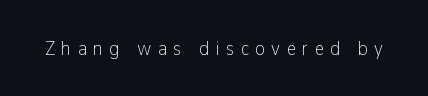
{"italic": "no", "bold": "no", "underline": "no", "letter_spacing": "wide", "letter_spacing_em": 0.31, "glyph_px": 21}
